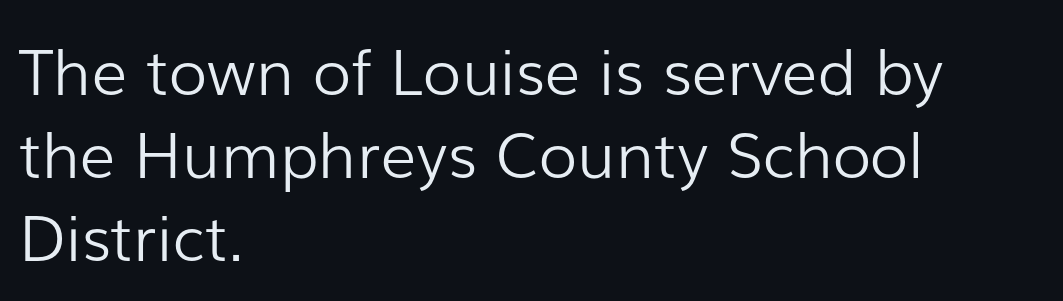
Varying glyph widths throughout — classic text-font behaviour. Does the copy run flush right? No — it runs flush left. Interline gaps are of average width in this sample. The glyphs in this specimen are sans serif. The zone under the glyphs is completely vacant.
